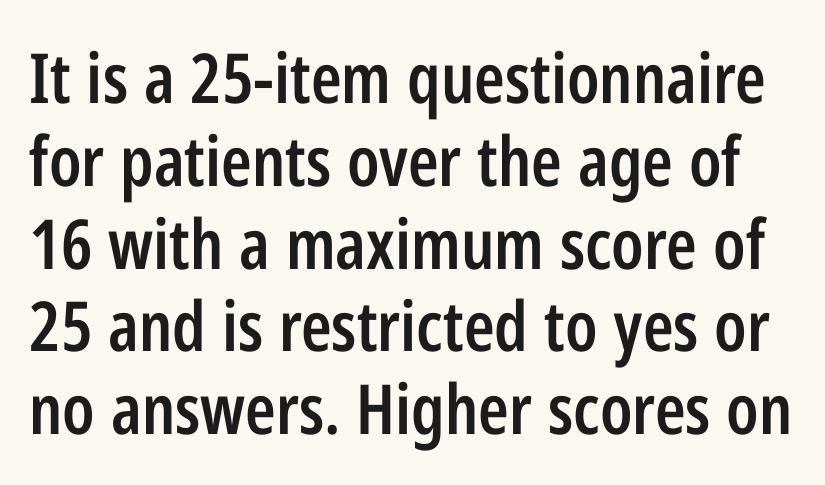
Note: no serifs on the glyphs. Vertical strokes here are truly vertical. The letters advance in unequal steps, a hallmark of proportional type. What weight is shown? A semibold, between regular and bold. Spacing between characters is what you'd get straight out of the box.
